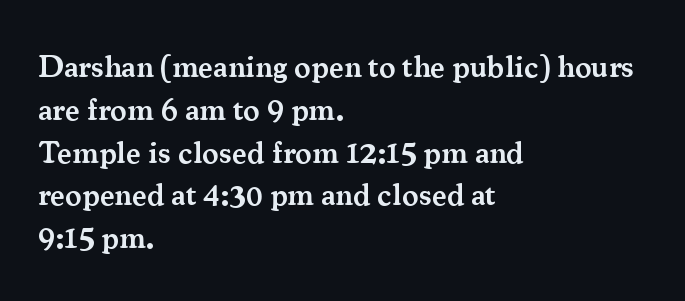
{"serif": "yes", "italic": "no", "bold": "semi", "weight": "semibold", "width": "normal", "stroke_contrast": "medium", "x_height": "small", "monospaced": "no", "underline": "no", "align": "left", "line_spacing": "normal", "line_spacing_ratio": 1.38, "letter_spacing": "normal", "letter_spacing_em": 0.0, "glyph_px": 31}
